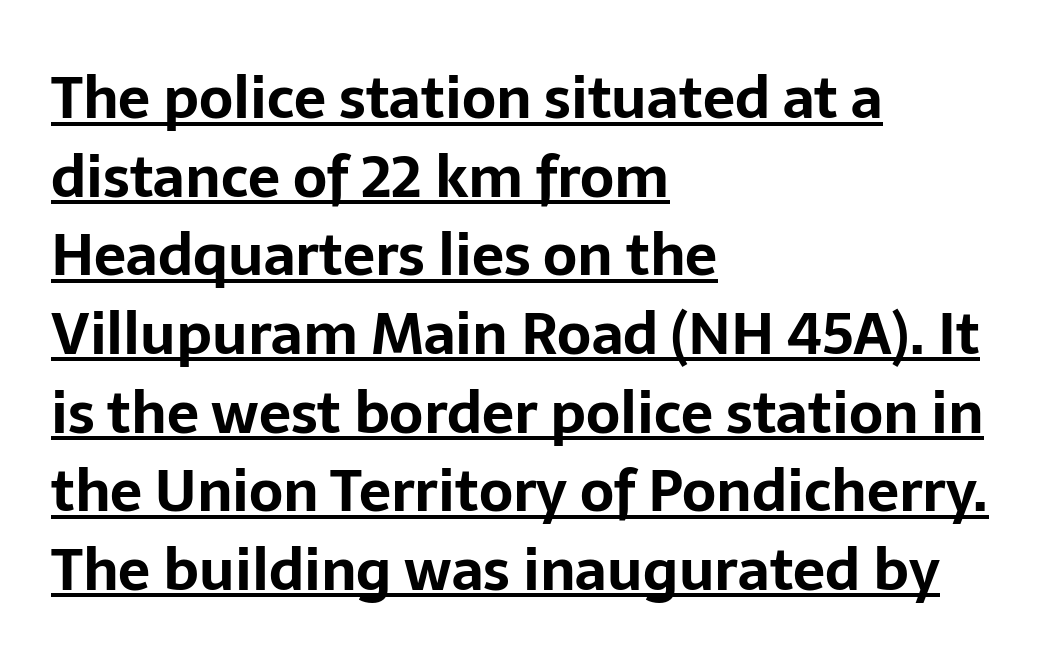
The image shows 57 px bold sans-serif type, upright; set left-aligned, normal line spacing (1.38x), normal letter spacing, underlined; low stroke contrast and a medium x-height.
